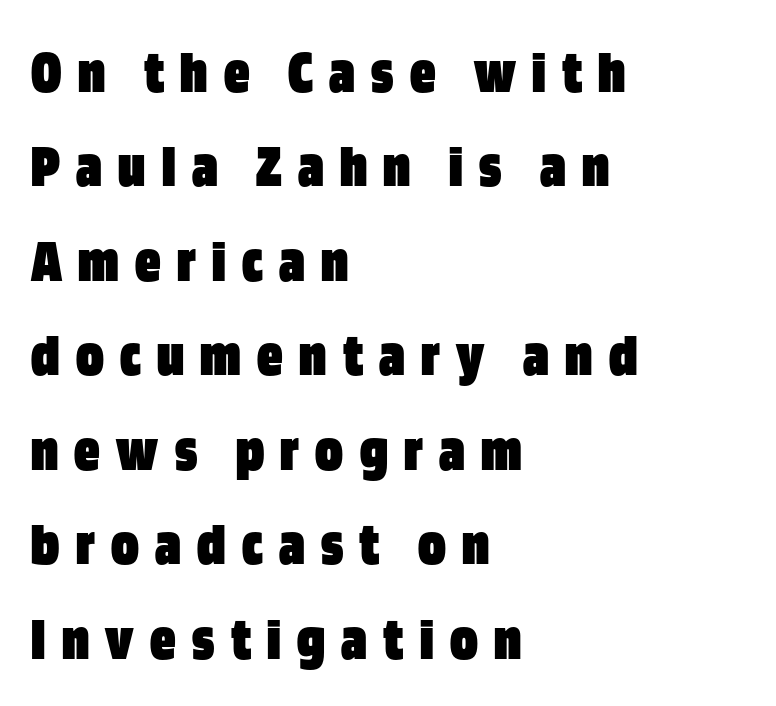
The image shows 63 px heavy, condensed sans-serif type, upright; set left-aligned, normal line spacing (1.5x), unusually wide letter spacing (+0.26 em), not underlined; low stroke contrast and a large x-height.
